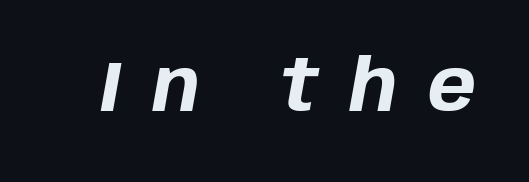
Q: Is the text bold? A: Yes.
Q: Is the text italic (slanted)? A: Yes, it leans right by about 10 degrees.
Q: Is the text underlined? A: No.
Q: Is the spacing between letters normal or unusually wide? A: Unusually wide.
Q: Width (condensed, normal, or wide)? A: Normal.
Q: Stroke contrast? A: Low.
Q: x-height? A: Large.
Q: Monospaced? A: No.
